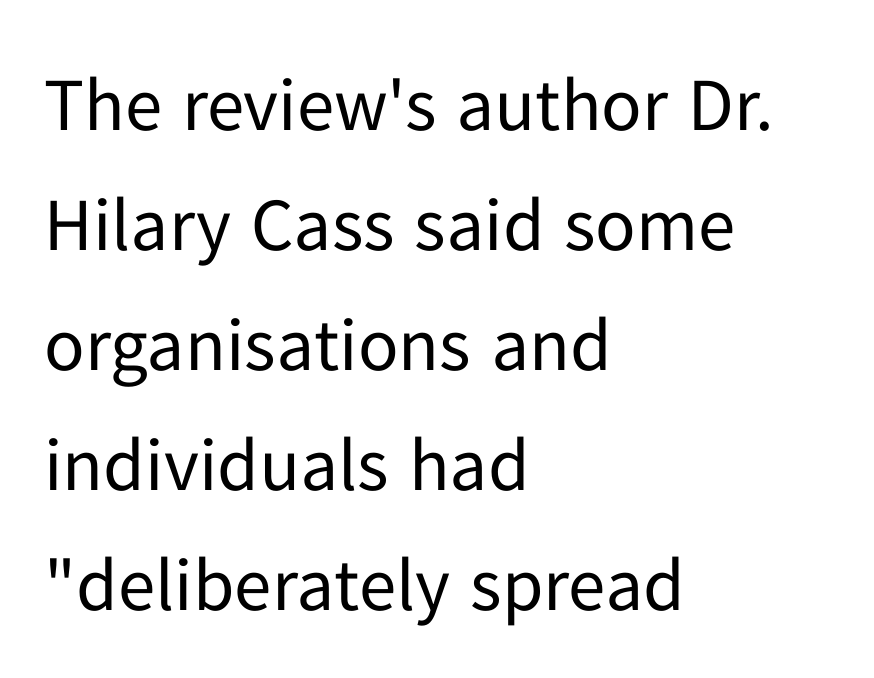
Q: Is the text bold? A: No.
Q: Is the text italic (slanted)? A: No, it is upright.
Q: Is the typeface a serif or a sans-serif typeface? A: Sans-serif.
Q: Is the text underlined? A: No.
Q: How is the paragraph aligned? A: Left-aligned.
Q: Is the spacing between letters normal or unusually wide? A: Normal.
Q: Is the spacing between lines tight, normal or loose? A: Normal.
Q: Width (condensed, normal, or wide)? A: Normal.
Q: Stroke contrast? A: Low.
Q: x-height? A: Medium.
Q: Monospaced? A: No.
